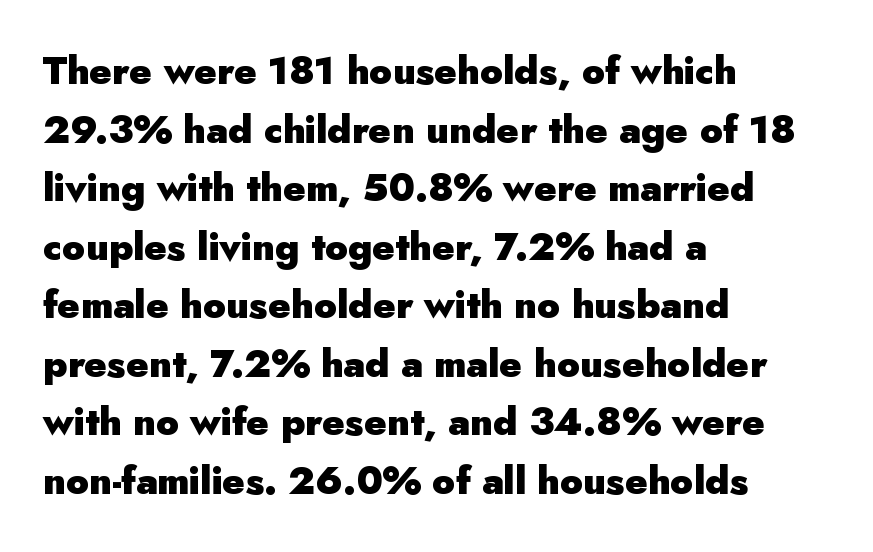
Is the block centered? No — it sits flush against the left margin. A typesetter would mark this as roman, not italic. Do the characters align in a grid? No, the font is proportional. This sample keeps an unexceptional amount of space between lines. Glance below the letters and you will spot only blank space. No feet cap the strokes, marking this as sans-serif type.
